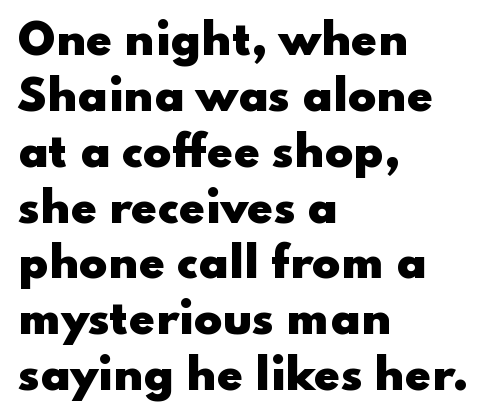
The image shows 42 px heavy, wide sans-serif type, upright; set left-aligned, normal line spacing (1.33x), normal letter spacing, not underlined; low stroke contrast and a small x-height.
